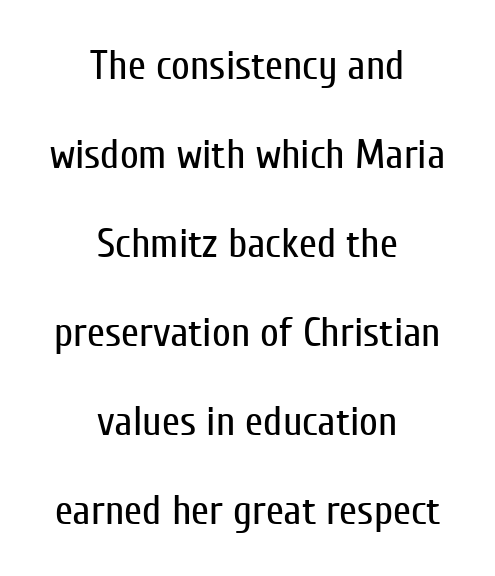
Q: Is the text bold? A: No.
Q: Is the text italic (slanted)? A: No, it is upright.
Q: Is the typeface a serif or a sans-serif typeface? A: Sans-serif.
Q: Is the text underlined? A: No.
Q: How is the paragraph aligned? A: Centered.
Q: Is the spacing between letters normal or unusually wide? A: Normal.
Q: Is the spacing between lines tight, normal or loose? A: Loose.
Q: Width (condensed, normal, or wide)? A: Condensed.
Q: Stroke contrast? A: Low.
Q: x-height? A: Medium.
Q: Monospaced? A: No.
